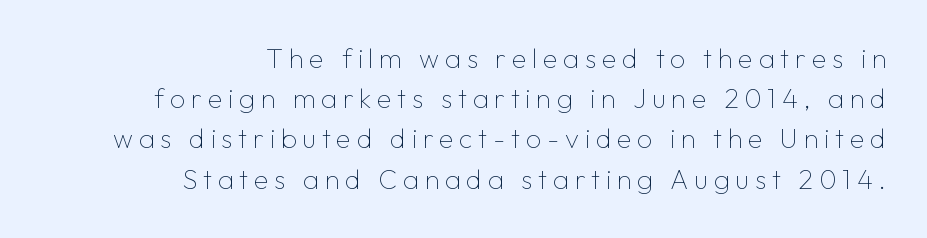
{"italic": "no", "bold": "no", "underline": "no", "align": "right", "line_spacing": "normal", "line_spacing_ratio": 1.49, "letter_spacing": "wide", "letter_spacing_em": 0.21, "glyph_px": 27}
